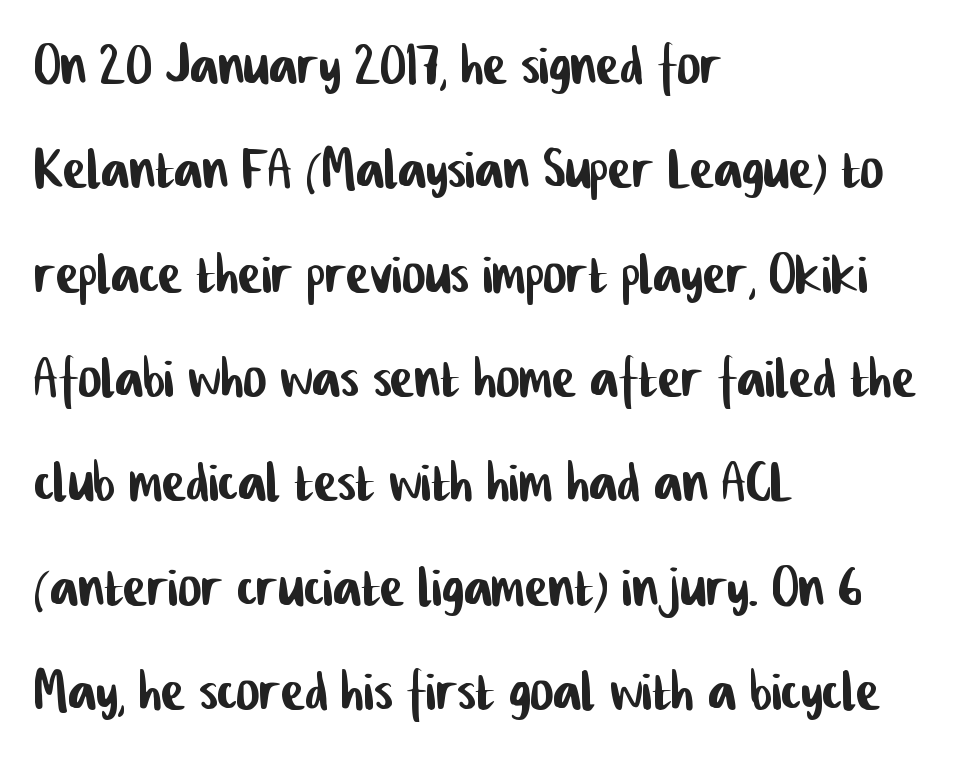
The image shows 71 px condensed sans-serif type; set left-aligned, normal line spacing (1.47x), normal letter spacing, not underlined; low stroke contrast and a medium x-height.
